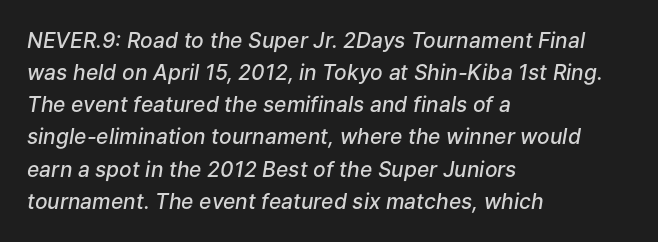
Q: Is the text bold? A: Semi-bold.
Q: Is the text italic (slanted)? A: Yes, it leans right by about 9 degrees.
Q: Is the text underlined? A: No.
Q: How is the paragraph aligned? A: Left-aligned.
Q: Is the spacing between letters normal or unusually wide? A: Normal.
Q: Is the spacing between lines tight, normal or loose? A: Normal.
